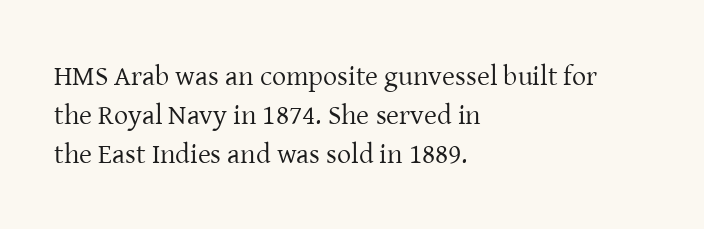
Q: Is the text bold? A: No.
Q: Is the text italic (slanted)? A: No, it is upright.
Q: Is the typeface a serif or a sans-serif typeface? A: Serif.
Q: Is the text underlined? A: No.
Q: How is the paragraph aligned? A: Left-aligned.
Q: Is the spacing between letters normal or unusually wide? A: Normal.
Q: Is the spacing between lines tight, normal or loose? A: Normal.
Q: Width (condensed, normal, or wide)? A: Normal.
Q: Stroke contrast? A: Low.
Q: x-height? A: Medium.
Q: Monospaced? A: No.
